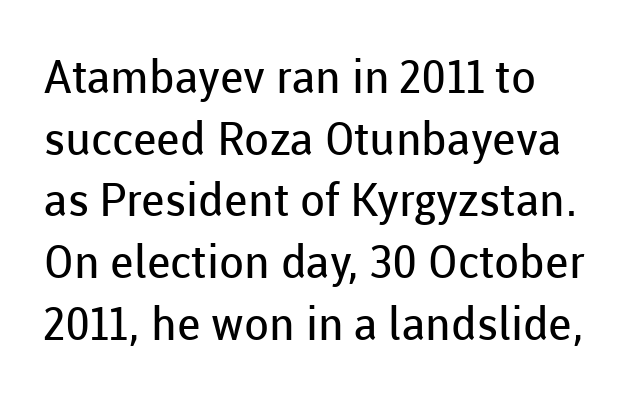
The image shows 46 px regular-weight sans-serif type, upright; set normal line spacing (1.34x), normal letter spacing, not underlined; low stroke contrast and a medium x-height.
